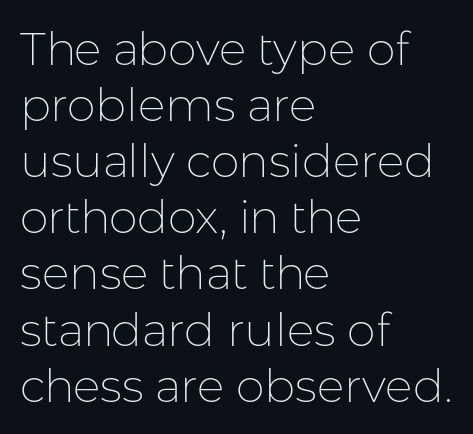
This reads as an unemphasized weight, regular at the heaviest. The face used here is a sans, in the tradition of grotesques and geometrics. Words float on clear page, feet unadorned. Is the block centered? No — it sits flush against the left margin. The line texture is even and compact thanks to regular tracking. Do the characters align in a grid? No, the font is proportional.
